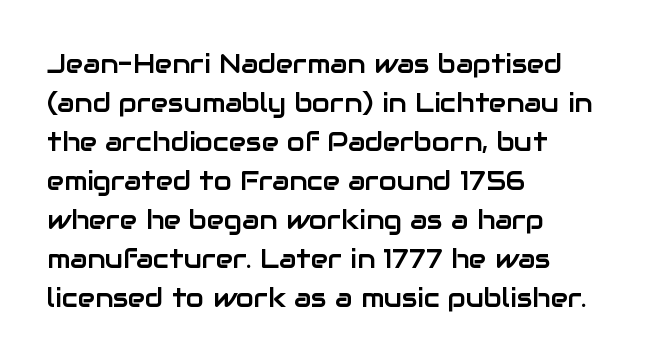
The compositor pushed each line to the left boundary. Every stem runs plumb, perpendicular to the baseline. This sample keeps an unexceptional amount of space between lines. Here the glyphs are tracked normally, forming tight word shapes. Descender tails drop into unmarked territory.
